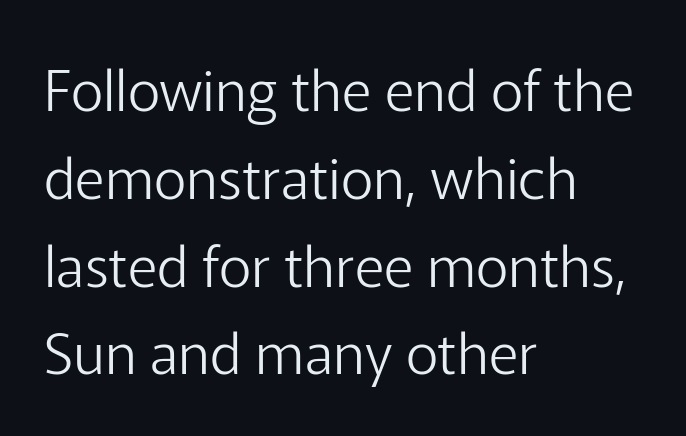
The image shows 57 px light sans-serif type, upright; set left-aligned, normal line spacing (1.54x), normal letter spacing, not underlined; low stroke contrast and a medium x-height.
